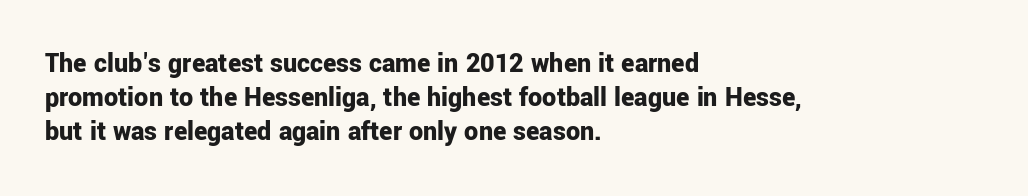
{"serif": "no", "italic": "no", "bold": "yes", "weight": "bold", "width": "normal", "stroke_contrast": "low", "x_height": "medium", "monospaced": "no", "underline": "no", "align": "left", "line_spacing_ratio": 1.21, "letter_spacing": "normal", "letter_spacing_em": 0.0, "glyph_px": 28}
